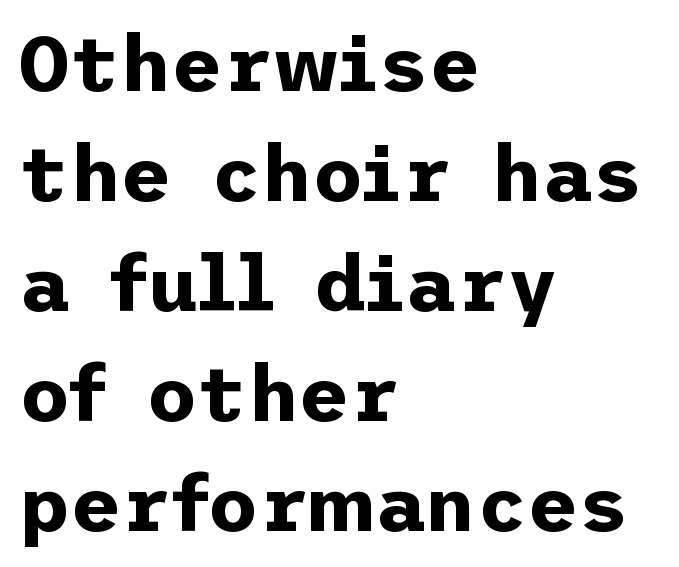
The image shows 78 px bold sans-serif type, upright; set left-aligned, normal line spacing (1.41x), normal letter spacing, not underlined; low stroke contrast and a medium x-height.
